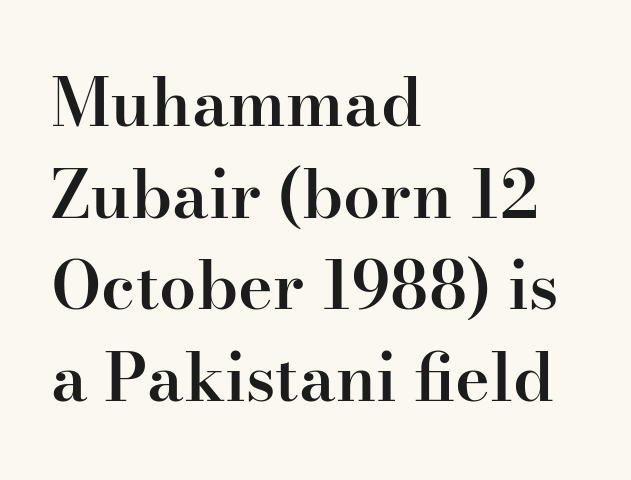
Q: Is the text bold? A: Semi-bold.
Q: Is the text italic (slanted)? A: No, it is upright.
Q: Is the typeface a serif or a sans-serif typeface? A: Serif.
Q: Is the text underlined? A: No.
Q: How is the paragraph aligned? A: Left-aligned.
Q: Is the spacing between letters normal or unusually wide? A: Normal.
Q: Is the spacing between lines tight, normal or loose? A: Normal.
Q: Width (condensed, normal, or wide)? A: Normal.
Q: Stroke contrast? A: High.
Q: x-height? A: Small.
Q: Monospaced? A: No.
